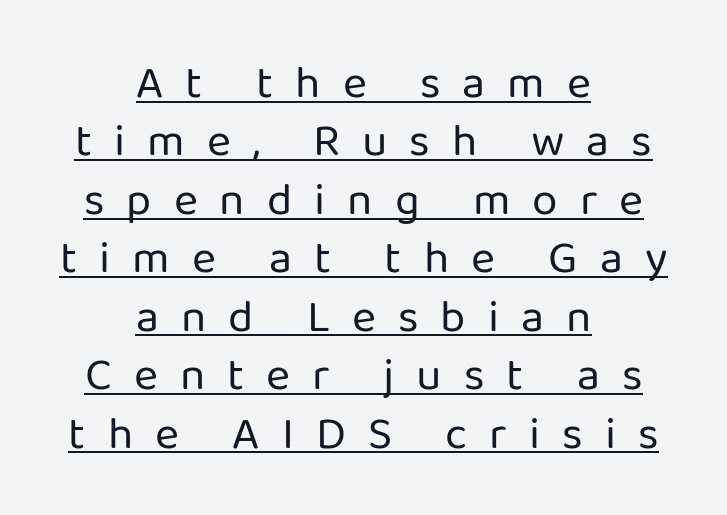
The image shows 46 px regular-weight sans-serif type, upright; set centered, normal line spacing (1.27x), unusually wide letter spacing (+0.48 em), underlined; low stroke contrast and a medium x-height.
